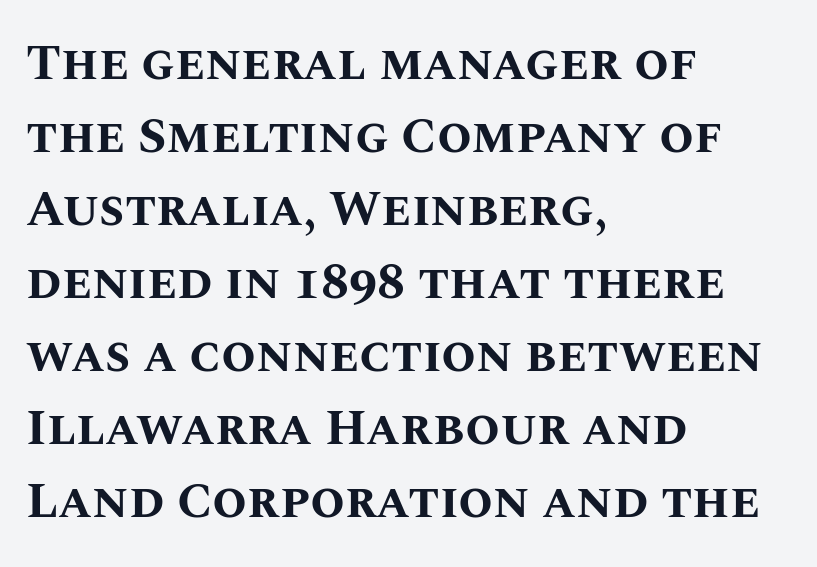
The strip under each line holds only bare page. These lines were composed using upright roman letters. Leading: standard. The rendering uses a bold face; every stroke is thick and dark. Looks like regular typesetting: each glyph gets only the width it needs. Layout note: lines flush left.
